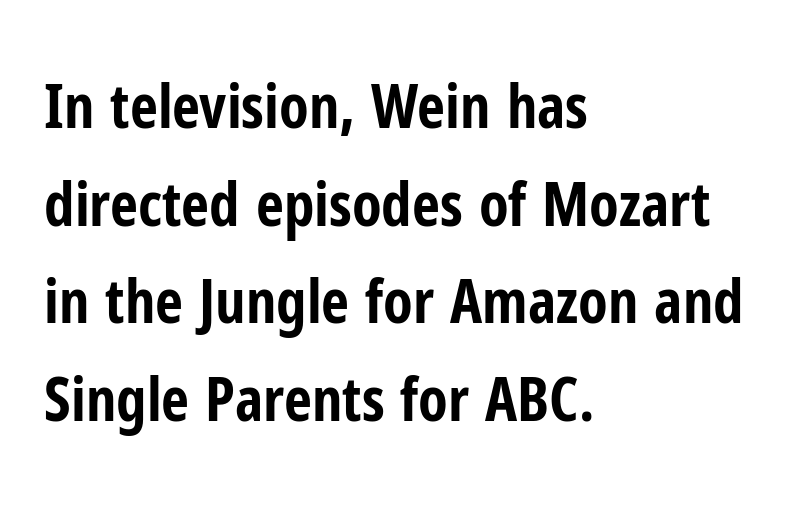
The image shows 61 px bold, condensed sans-serif type, upright; set left-aligned, normal line spacing (1.6x), normal letter spacing, not underlined; low stroke contrast and a medium x-height.
